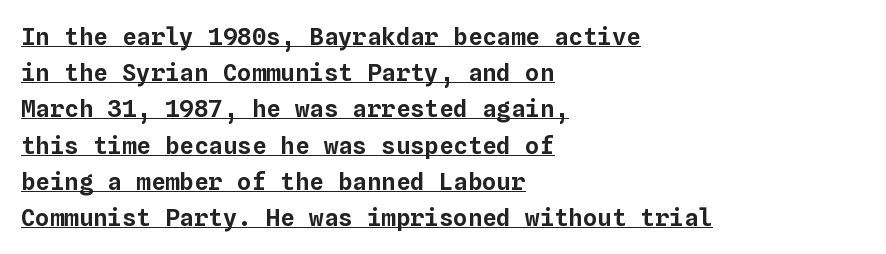
Q: Is the text italic (slanted)? A: No, it is upright.
Q: Is the text underlined? A: Yes.
Q: How is the paragraph aligned? A: Left-aligned.
Q: Is the spacing between letters normal or unusually wide? A: Normal.
Q: Is the spacing between lines tight, normal or loose? A: Normal.
